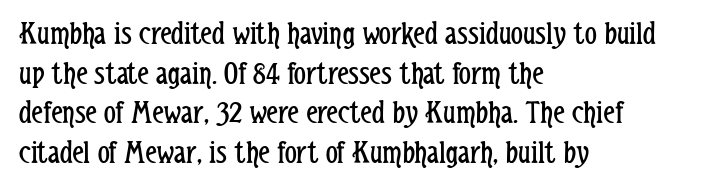
Q: Is the text bold? A: No.
Q: Is the text italic (slanted)? A: No, it is upright.
Q: Is the typeface a serif or a sans-serif typeface? A: Sans-serif.
Q: Is the text underlined? A: No.
Q: How is the paragraph aligned? A: Left-aligned.
Q: Is the spacing between letters normal or unusually wide? A: Normal.
Q: Width (condensed, normal, or wide)? A: Condensed.
Q: Stroke contrast? A: Low.
Q: x-height? A: Medium.
Q: Monospaced? A: No.
